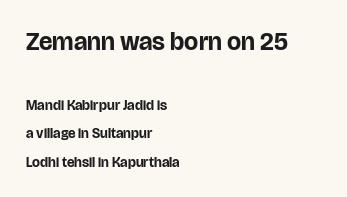
Q: Is the text bold? A: Yes.
Q: Is the text italic (slanted)? A: No, it is upright.
Q: Is the text underlined? A: No.
Q: How is the paragraph aligned? A: Left-aligned.
Q: Is the spacing between letters normal or unusually wide? A: Normal.
Q: Is the spacing between lines tight, normal or loose? A: Loose.
Q: Which block of text is set in a larger size, the first (top) or the second (bottom)? A: The first (top) one.
